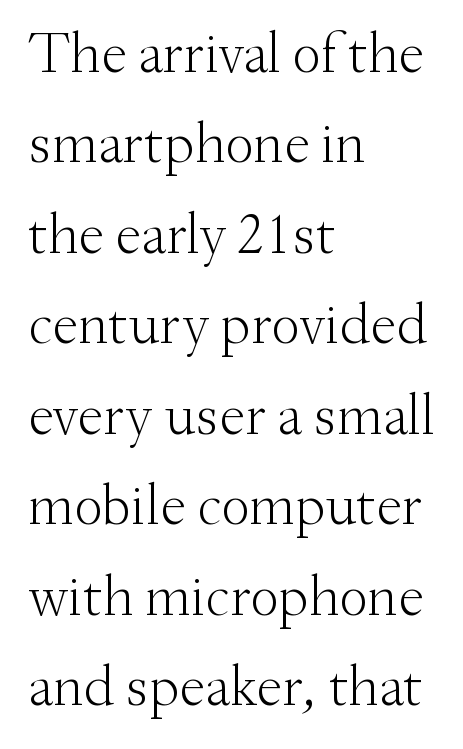
The image shows 58 px light serif type, upright; set left-aligned, normal line spacing (1.56x), normal letter spacing, not underlined; medium stroke contrast and a small x-height.
